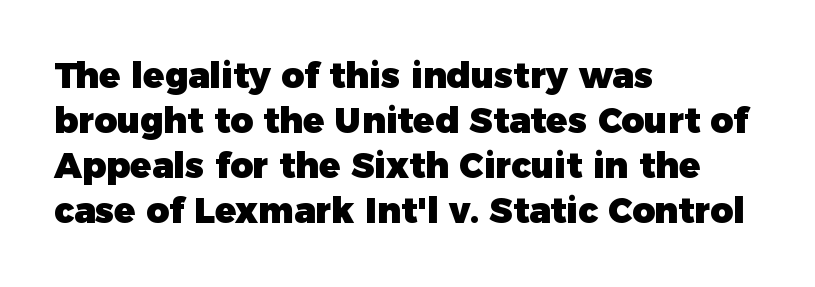
{"serif": "no", "italic": "no", "bold": "yes", "weight": "heavy", "width": "normal", "stroke_contrast": "low", "x_height": "medium", "monospaced": "no", "underline": "no", "align": "left", "line_spacing": "normal", "line_spacing_ratio": 1.29, "letter_spacing": "normal", "letter_spacing_em": 0.0, "glyph_px": 35}
